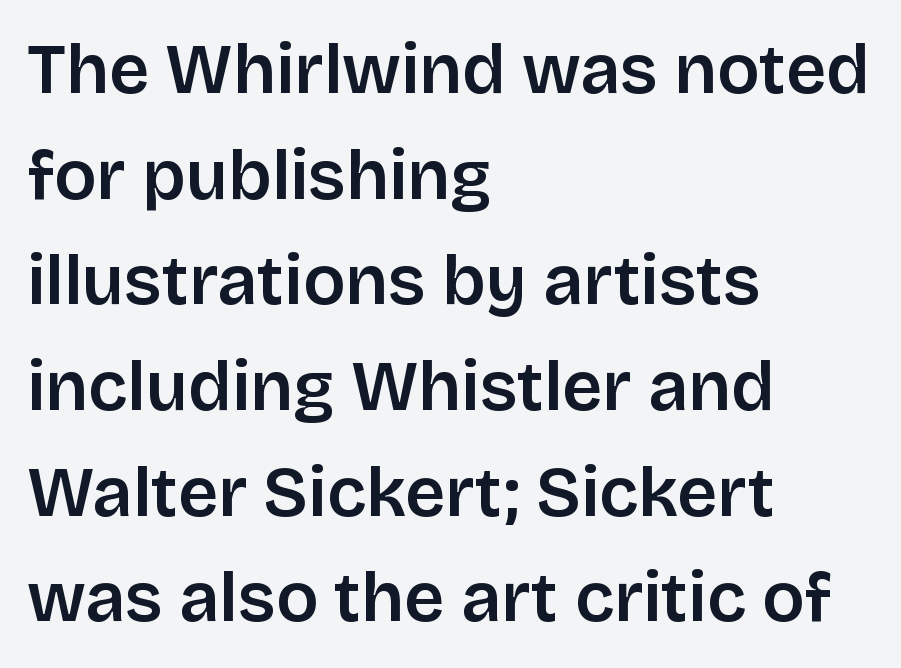
Q: Is the text italic (slanted)? A: No, it is upright.
Q: Is the typeface a serif or a sans-serif typeface? A: Sans-serif.
Q: Is the text underlined? A: No.
Q: How is the paragraph aligned? A: Left-aligned.
Q: Is the spacing between letters normal or unusually wide? A: Normal.
Q: Is the spacing between lines tight, normal or loose? A: Normal.
Q: Width (condensed, normal, or wide)? A: Normal.
Q: Stroke contrast? A: Low.
Q: x-height? A: Large.
Q: Monospaced? A: No.
